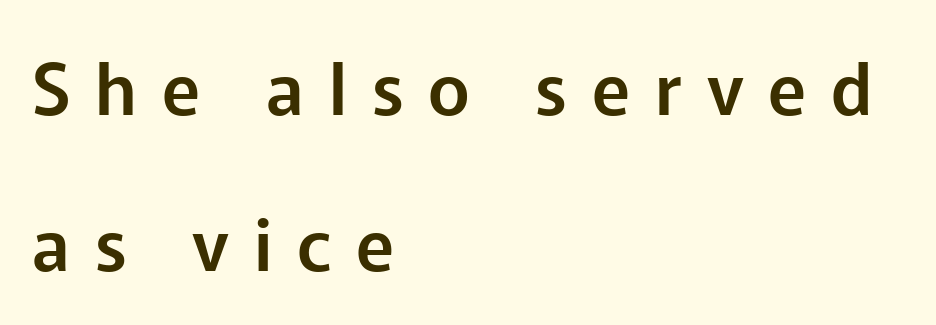
{"serif": "no", "italic": "no", "width": "normal", "stroke_contrast": "low", "x_height": "medium", "monospaced": "no", "underline": "no", "align": "left", "line_spacing": "loose", "line_spacing_ratio": 2.2, "letter_spacing": "wide", "letter_spacing_em": 0.35, "glyph_px": 71}
